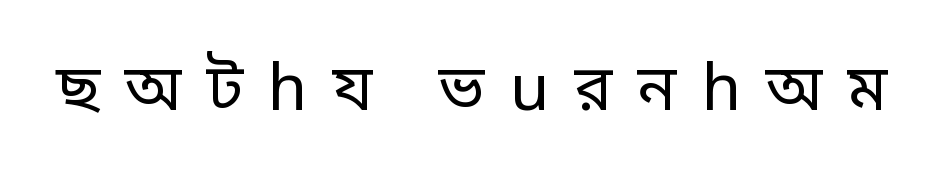
Is the stroke heavy? The answer is a plain regular-or-lighter. Does extra space separate the letters? Yes, quite a lot of it. Vertical strokes here are truly vertical. The gap between lines stays unmarked. Looks like regular typesetting: each glyph gets only the width it needs.
